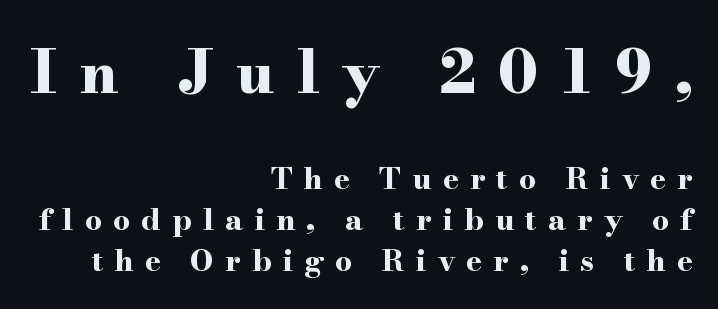
The image shows 60 px bold, wide serif type, upright; set right-aligned, normal line spacing (1.37x), unusually wide letter spacing (+0.37 em), not underlined; the first (top) block is 2.0x larger; high stroke contrast and a small x-height.
